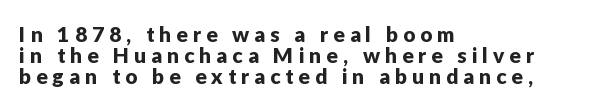
{"italic": "no", "underline": "no", "align": "left", "line_spacing": "tight", "line_spacing_ratio": 0.99, "letter_spacing": "wide", "letter_spacing_em": 0.24, "glyph_px": 21}
